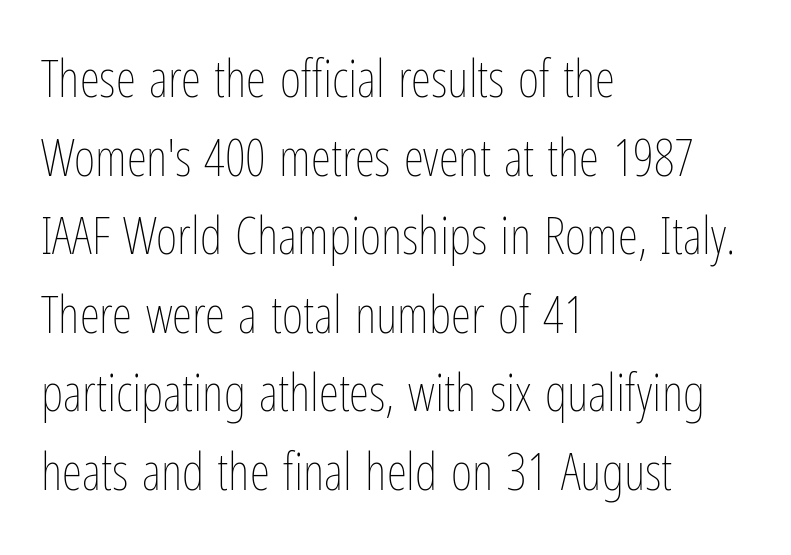
Q: Is the text bold? A: No.
Q: Is the text italic (slanted)? A: No, it is upright.
Q: Is the text underlined? A: No.
Q: How is the paragraph aligned? A: Left-aligned.
Q: Is the spacing between letters normal or unusually wide? A: Normal.
Q: Is the spacing between lines tight, normal or loose? A: Normal.
Q: Width (condensed, normal, or wide)? A: Condensed.
Q: Stroke contrast? A: Low.
Q: x-height? A: Medium.
Q: Monospaced? A: No.
